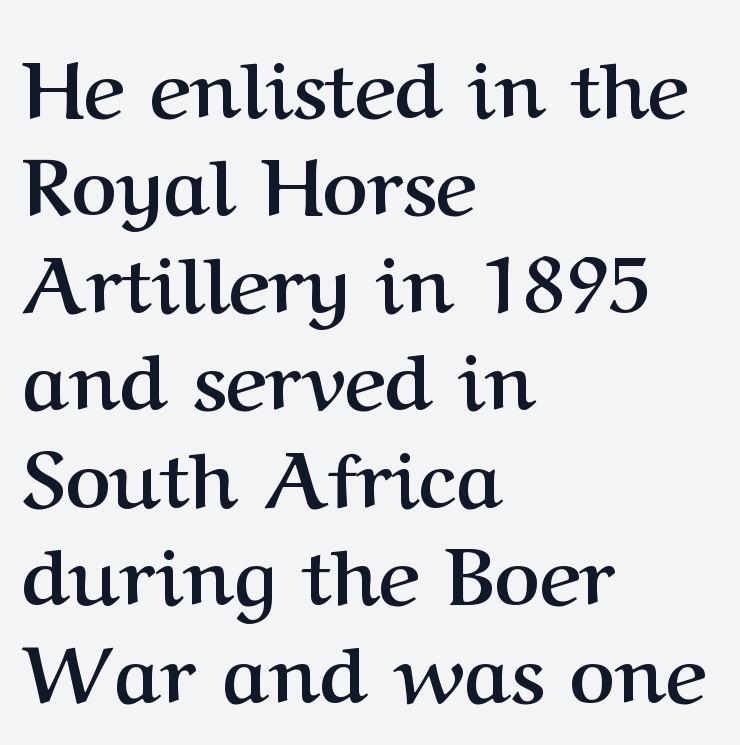
Note: serifs present on the glyphs. Interline gaps are of average width in this sample. One-word summary of the alignment: left. Words appear dense and cohesive because spacing is normal.
